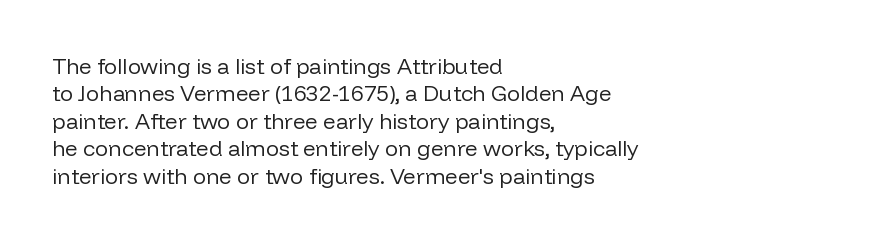
{"italic": "no", "bold": "no", "underline": "no", "align": "left", "line_spacing": "normal", "line_spacing_ratio": 1.25, "letter_spacing": "normal", "letter_spacing_em": 0.0, "glyph_px": 22}
